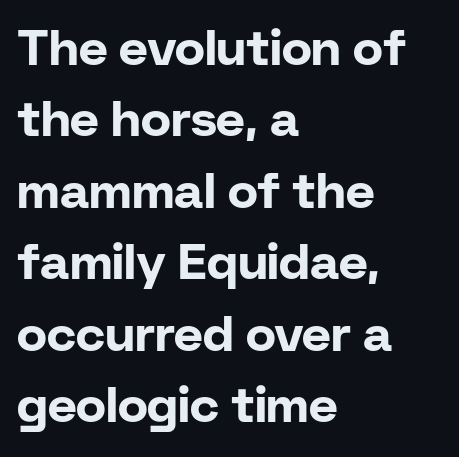
Are there feet on the stems? There aren't — it's a sans. Looks like regular typesetting: each glyph gets only the width it needs. When letters stand straight like this, we call the style roman or upright. Notice how the passage keeps a crisp vertical edge on the left only.
